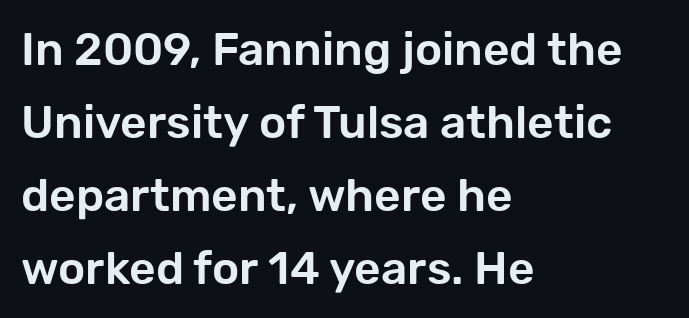
{"serif": "no", "italic": "no", "width": "normal", "stroke_contrast": "low", "x_height": "medium", "monospaced": "no", "underline": "no", "align": "left", "line_spacing": "normal", "line_spacing_ratio": 1.59, "letter_spacing": "normal", "letter_spacing_em": 0.0, "glyph_px": 46}
